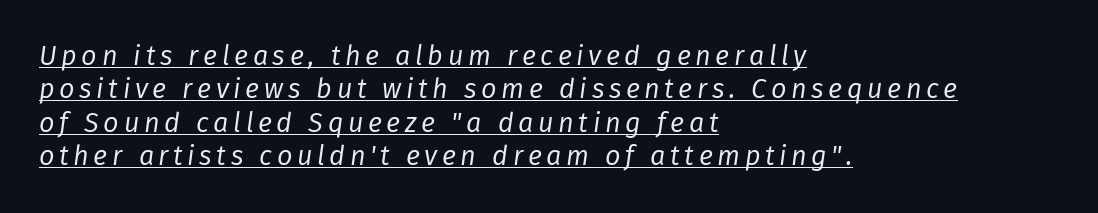
{"italic": "yes", "lean": "right", "slant_degrees": 8, "bold": "no", "underline": "yes", "align": "left", "line_spacing_ratio": 1.24, "glyph_px": 27}
